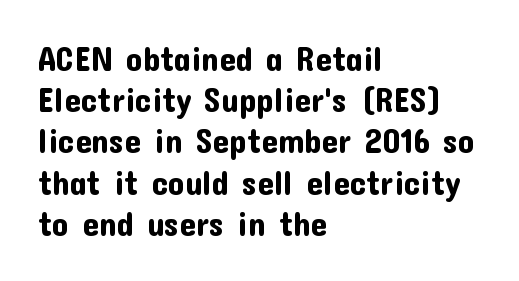
Q: Is the text italic (slanted)? A: No, it is upright.
Q: Is the typeface a serif or a sans-serif typeface? A: Sans-serif.
Q: Is the text underlined? A: No.
Q: How is the paragraph aligned? A: Left-aligned.
Q: Is the spacing between letters normal or unusually wide? A: Normal.
Q: Is the spacing between lines tight, normal or loose? A: Normal.
Q: Width (condensed, normal, or wide)? A: Normal.
Q: Stroke contrast? A: Low.
Q: x-height? A: Medium.
Q: Monospaced? A: No.
